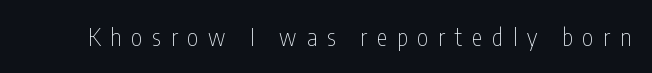
{"italic": "no", "bold": "no", "underline": "no", "letter_spacing": "wide", "letter_spacing_em": 0.41, "glyph_px": 24}
